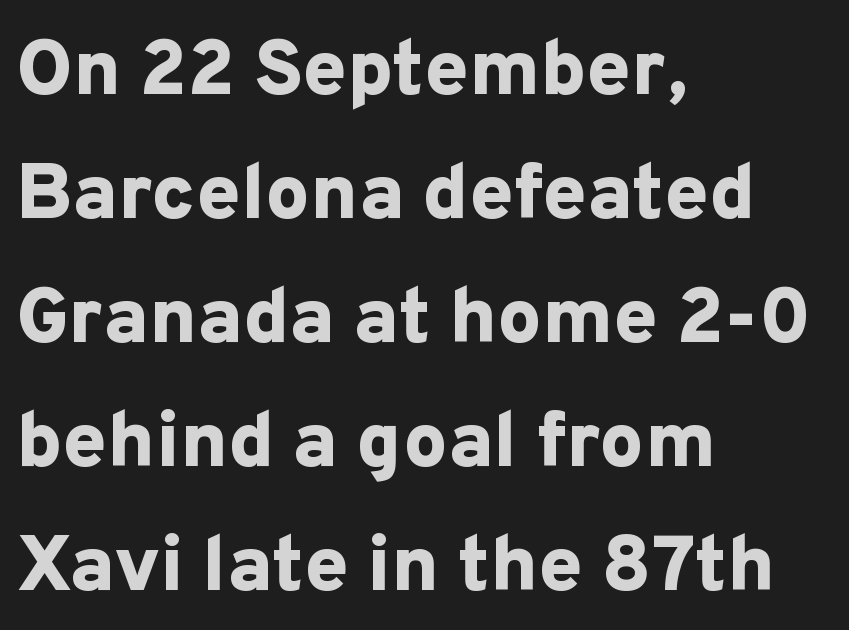
Students, this is bold: see how much ink each stroke carries. Short note: letters normally spaced. The rendering uses natural spacing where letterforms have individual widths. In terms of leading, this rendering sits right in the middle. The font family rendered here belongs to the sans-serif group. The typography opts for an upright posture over an oblique one.
